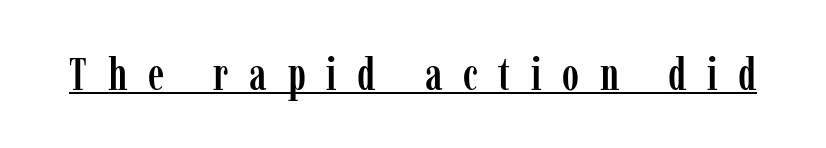
{"serif": "yes", "italic": "no", "width": "condensed", "stroke_contrast": "low", "x_height": "medium", "monospaced": "no", "underline": "yes", "letter_spacing": "wide", "letter_spacing_em": 0.45, "glyph_px": 46}
